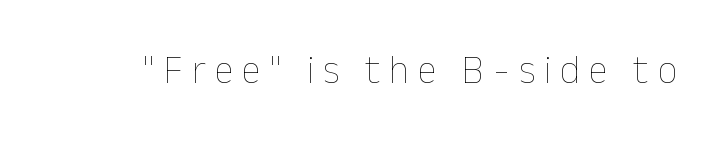
The image shows 39 px thin type, upright; set unusually wide letter spacing (+0.23 em), not underlined; low stroke contrast and a medium x-height.
